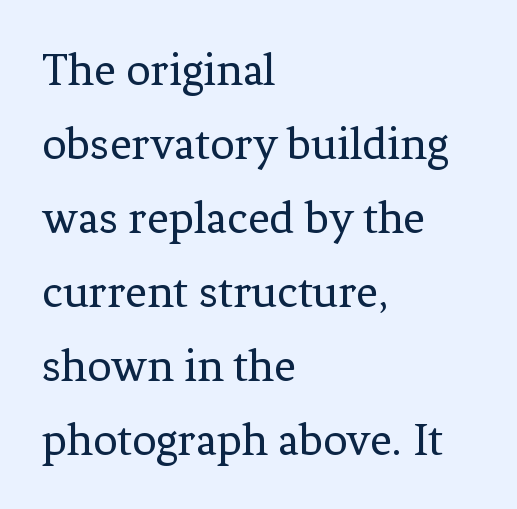
{"serif": "yes", "italic": "no", "bold": "no", "weight": "regular", "width": "normal", "stroke_contrast": "low", "x_height": "medium", "monospaced": "no", "underline": "no", "align": "left", "line_spacing": "normal", "line_spacing_ratio": 1.54, "letter_spacing": "normal", "letter_spacing_em": 0.0, "glyph_px": 48}
